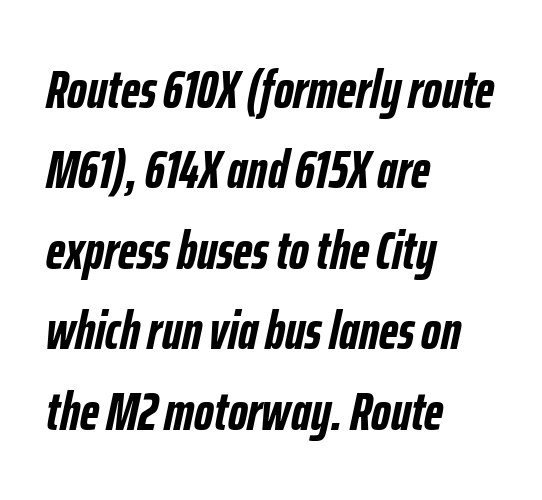
Q: Is the text bold? A: Yes.
Q: Is the text italic (slanted)? A: Yes, it leans right by about 12 degrees.
Q: Is the text underlined? A: No.
Q: How is the paragraph aligned? A: Left-aligned.
Q: Is the spacing between letters normal or unusually wide? A: Normal.
Q: Is the spacing between lines tight, normal or loose? A: Normal.
Q: Width (condensed, normal, or wide)? A: Condensed.
Q: Stroke contrast? A: Low.
Q: x-height? A: Medium.
Q: Monospaced? A: No.
